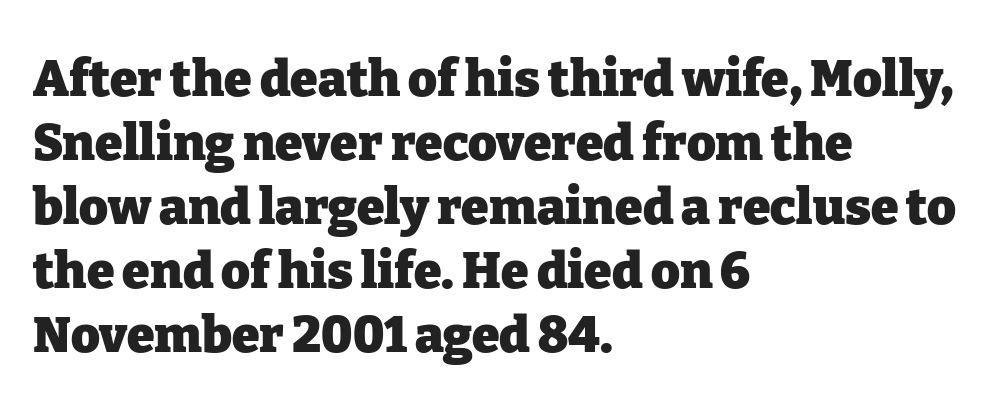
Q: Is the text bold? A: Yes.
Q: Is the text italic (slanted)? A: No, it is upright.
Q: Is the typeface a serif or a sans-serif typeface? A: Serif.
Q: Is the text underlined? A: No.
Q: How is the paragraph aligned? A: Left-aligned.
Q: Is the spacing between letters normal or unusually wide? A: Normal.
Q: Is the spacing between lines tight, normal or loose? A: Normal.
Q: Width (condensed, normal, or wide)? A: Normal.
Q: Stroke contrast? A: Low.
Q: x-height? A: Medium.
Q: Monospaced? A: No.
